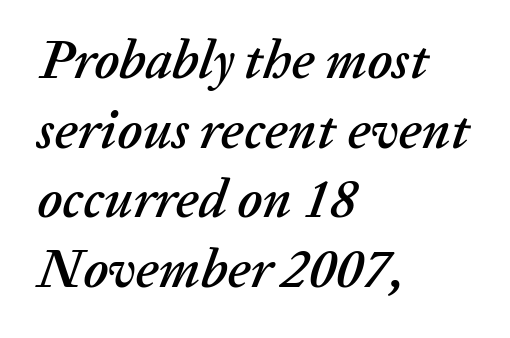
Q: Is the text italic (slanted)? A: Yes, it leans right by about 20 degrees.
Q: Is the text underlined? A: No.
Q: How is the paragraph aligned? A: Left-aligned.
Q: Is the spacing between letters normal or unusually wide? A: Normal.
Q: Is the spacing between lines tight, normal or loose? A: Normal.
Q: Width (condensed, normal, or wide)? A: Normal.
Q: Stroke contrast? A: Low.
Q: x-height? A: Medium.
Q: Monospaced? A: No.
